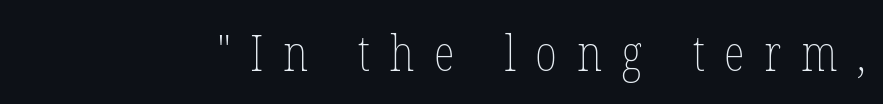
Q: Is the text bold? A: No.
Q: Is the text italic (slanted)? A: No, it is upright.
Q: Is the text underlined? A: No.
Q: Is the spacing between letters normal or unusually wide? A: Unusually wide.
Q: Width (condensed, normal, or wide)? A: Condensed.
Q: Stroke contrast? A: Low.
Q: x-height? A: Medium.
Q: Monospaced? A: No.
